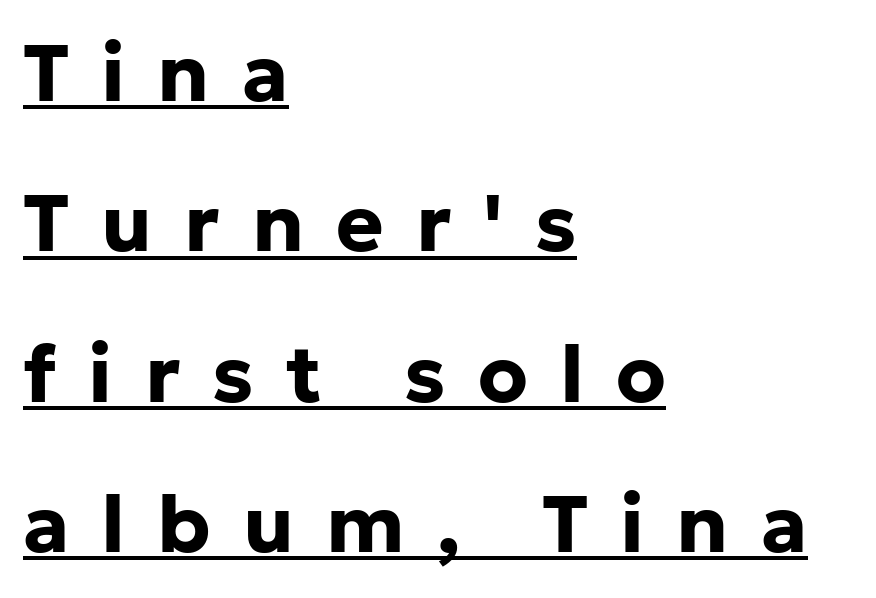
Each letter keeps its own natural width here, so spacing adapts to shape. When letters stand straight like this, we call the style roman or upright. Compared with undecorated copy, this sample adds a rule below the words. The strokes are fattened all the way to bold.
